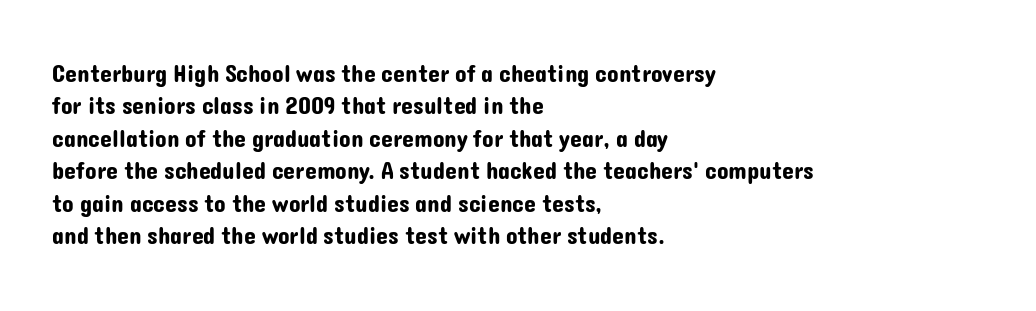
Glyph-to-glyph distance matches everyday printed text. Teacher's note: observe the even left margin — that is flush-left alignment. Type without underlining. This sample keeps an unexceptional amount of space between lines. This is roman type, the default non-slanted kind.
